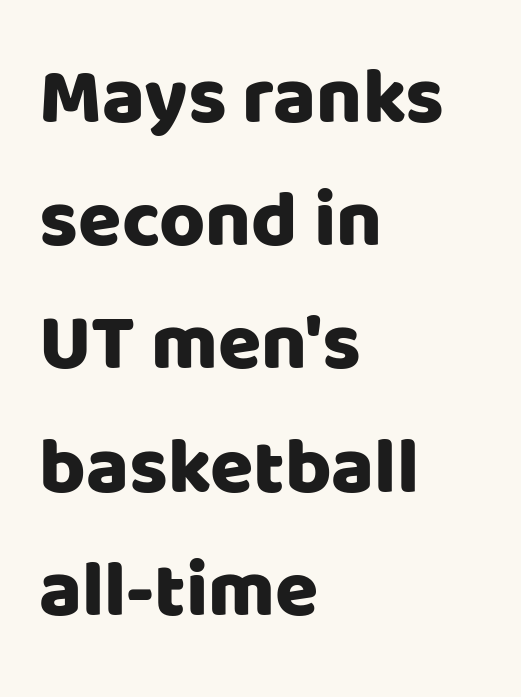
Q: Is the text italic (slanted)? A: No, it is upright.
Q: Is the typeface a serif or a sans-serif typeface? A: Sans-serif.
Q: Is the text underlined? A: No.
Q: How is the paragraph aligned? A: Left-aligned.
Q: Is the spacing between letters normal or unusually wide? A: Normal.
Q: Is the spacing between lines tight, normal or loose? A: Normal.
Q: Width (condensed, normal, or wide)? A: Normal.
Q: Stroke contrast? A: Low.
Q: x-height? A: Large.
Q: Monospaced? A: No.
